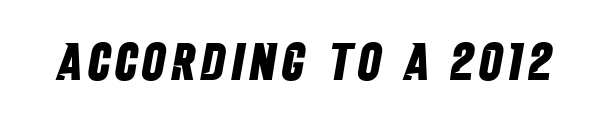
{"serif": "no", "bold": "yes", "weight": "bold", "width": "condensed", "stroke_contrast": "low", "x_height": "large", "monospaced": "no", "underline": "no", "glyph_px": 53}
